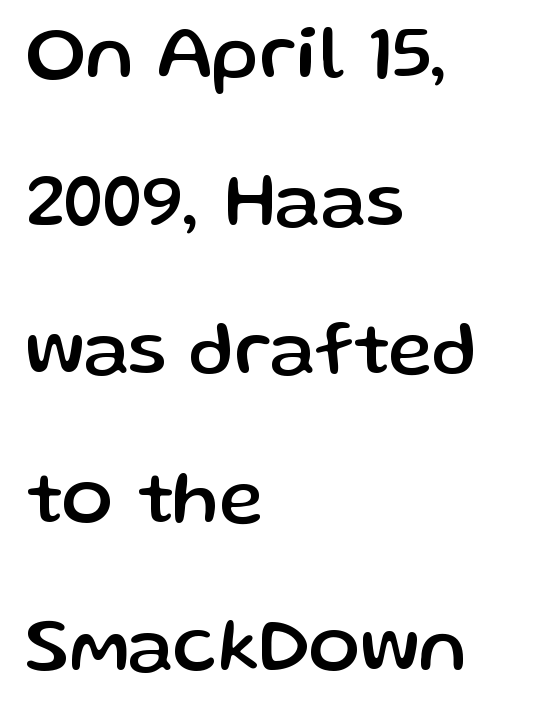
The image shows 76 px sans-serif type, upright; set left-aligned, loose line spacing (1.95x), normal letter spacing, not underlined; low stroke contrast and a medium x-height.
